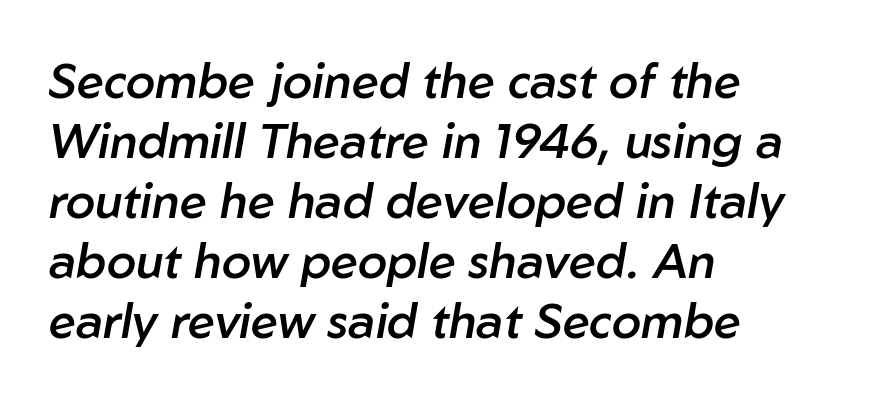
Q: Is the text bold? A: Semi-bold.
Q: Is the text italic (slanted)? A: Yes, it leans right by about 10 degrees.
Q: Is the text underlined? A: No.
Q: How is the paragraph aligned? A: Left-aligned.
Q: Is the spacing between letters normal or unusually wide? A: Normal.
Q: Is the spacing between lines tight, normal or loose? A: Normal.
Q: Width (condensed, normal, or wide)? A: Normal.
Q: Stroke contrast? A: Low.
Q: x-height? A: Medium.
Q: Monospaced? A: No.
